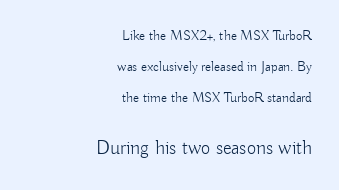
The image shows 20 px text type, upright; set right-aligned, loose line spacing (2.22x), normal letter spacing, not underlined; the second (bottom) block is 1.43x larger.
